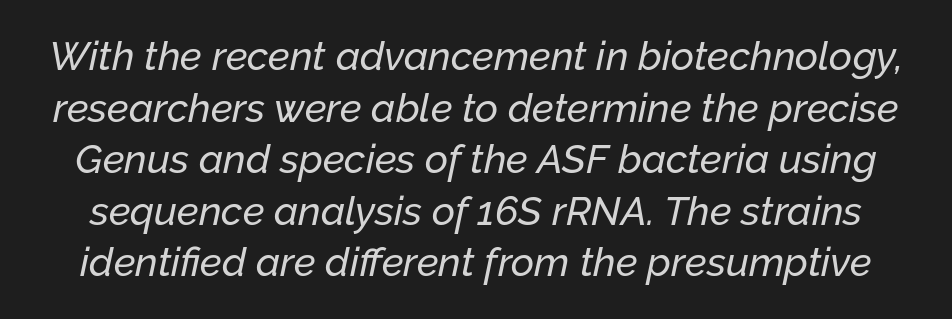
The image shows 40 px text type, italic (leaning right); set normal line spacing (1.29x), normal letter spacing, not underlined; low stroke contrast and a medium x-height.
